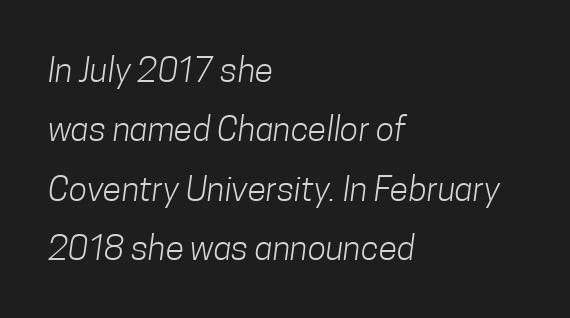
No letter is thick-stroked: the sample isn't bold. This sample has the flowing, uneven cadence of proportional lettering. Letterform terminals end flat and unadorned throughout the passage. The paragraph has a hard left edge and a soft right edge. There is no visible air inserted between adjacent glyphs. Glance below the letters and you will spot only blank space.
